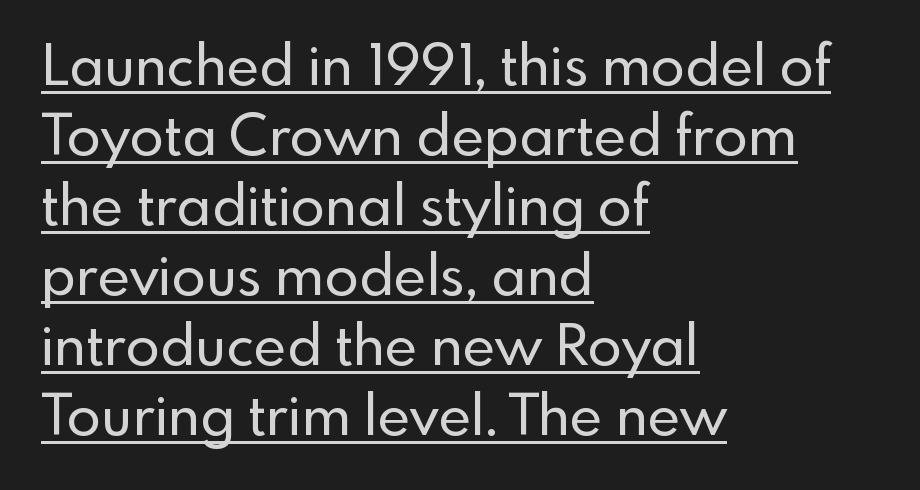
{"serif": "no", "italic": "no", "width": "normal", "x_height": "small", "monospaced": "no", "underline": "yes", "align": "left", "line_spacing": "normal", "line_spacing_ratio": 1.25, "letter_spacing": "normal", "letter_spacing_em": 0.0, "glyph_px": 56}
